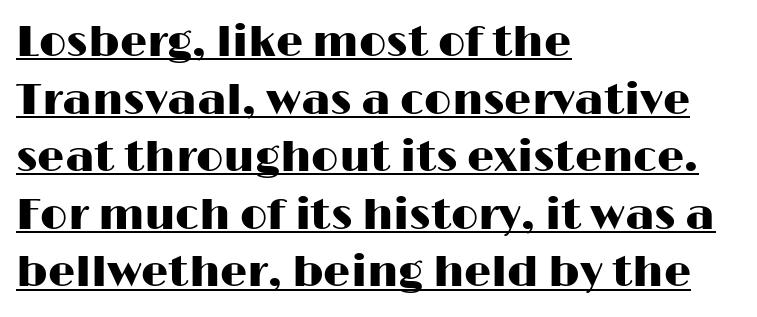
A rule runs beneath these lines of type. Vertically, the passage feels balanced, rows spaced as you'd expect. The lines are quadded left. Check where the strokes stop: nothing finishes them off — pure sans. Proportional: the letters do not fall into vertical columns. Words appear dense and cohesive because spacing is normal.
